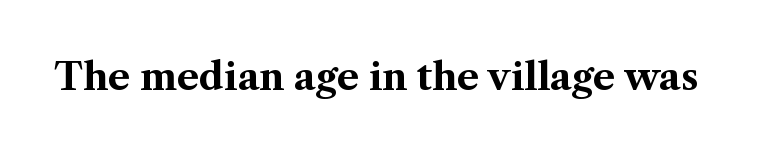
Q: Is the text bold? A: Yes.
Q: Is the text italic (slanted)? A: No, it is upright.
Q: Is the typeface a serif or a sans-serif typeface? A: Serif.
Q: Is the text underlined? A: No.
Q: Is the spacing between letters normal or unusually wide? A: Normal.
Q: Width (condensed, normal, or wide)? A: Normal.
Q: Stroke contrast? A: Medium.
Q: x-height? A: Medium.
Q: Monospaced? A: No.
